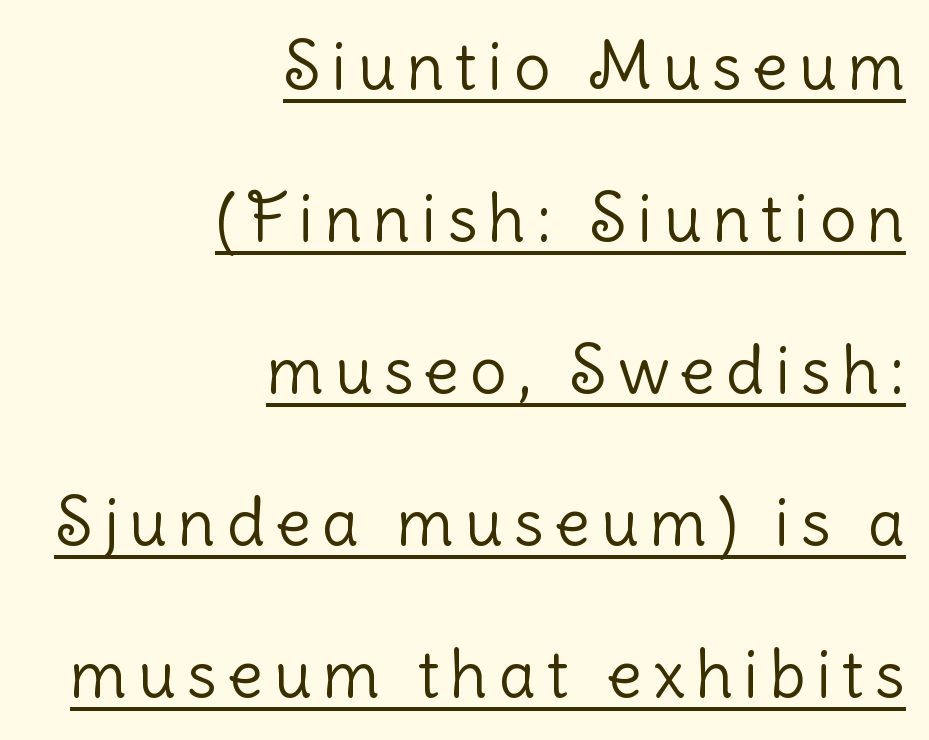
Horizontally, the lines are justified to the trailing edge only. The passage shown is typeset with a sans-serif family. Notice the wide empty band between every row — that's loose leading. The string is rendered with underlining switched on.
